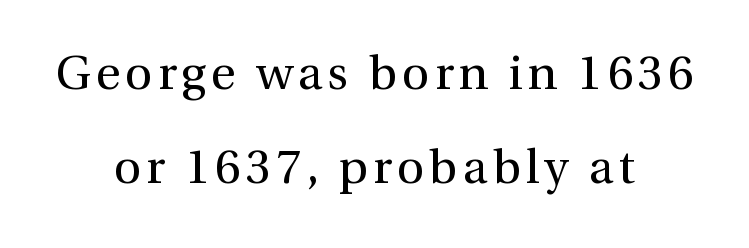
Italic: no, the glyphs are upright roman. Leading: increased. No chunkiness to these letters — they're not bold. Yep, those are serifs on the letters.
